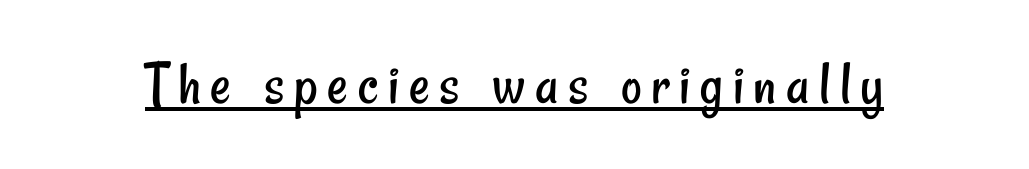
The image shows 64 px regular-weight, condensed sans-serif type; set underlined; low stroke contrast and a small x-height.
